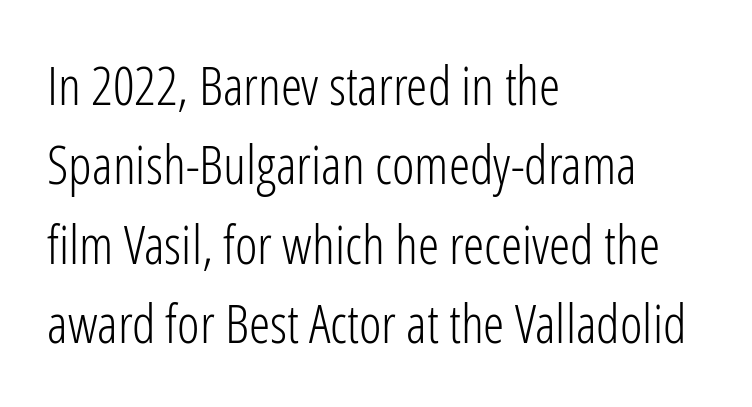
The rag falls on the right side of this text block. Does the lettering tilt? It doesn't — this is upright. The typesetting does not lean heavy: it is not bold. Serifs: no, the terminals of the letterforms are clean. The type is set solid horizontally, with unmodified tracking.
